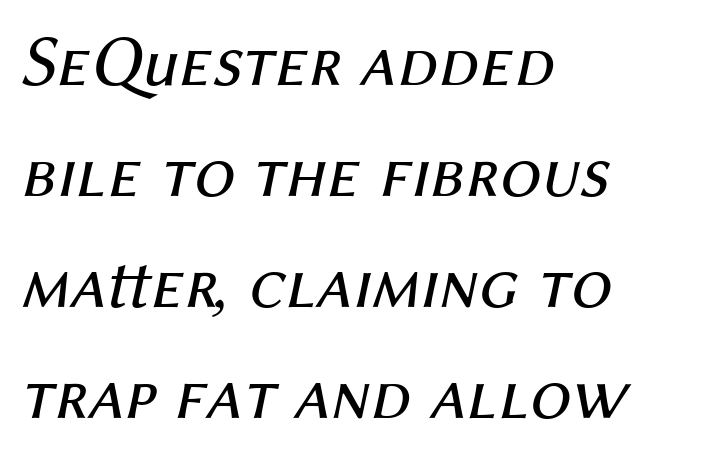
Q: Is the text bold? A: No.
Q: Is the text italic (slanted)? A: Yes, it leans right by about 12 degrees.
Q: Is the text underlined? A: No.
Q: How is the paragraph aligned? A: Left-aligned.
Q: Is the spacing between letters normal or unusually wide? A: Normal.
Q: Is the spacing between lines tight, normal or loose? A: Normal.
Q: Width (condensed, normal, or wide)? A: Normal.
Q: Stroke contrast? A: Medium.
Q: x-height? A: Medium.
Q: Monospaced? A: No.
